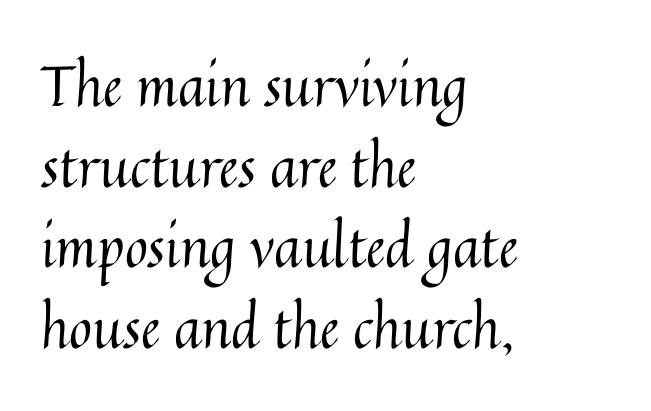
Q: Is the text bold? A: No.
Q: Is the text underlined? A: No.
Q: How is the paragraph aligned? A: Left-aligned.
Q: Is the spacing between letters normal or unusually wide? A: Normal.
Q: Is the spacing between lines tight, normal or loose? A: Normal.
Q: Width (condensed, normal, or wide)? A: Normal.
Q: Stroke contrast? A: Medium.
Q: x-height? A: Medium.
Q: Monospaced? A: No.
